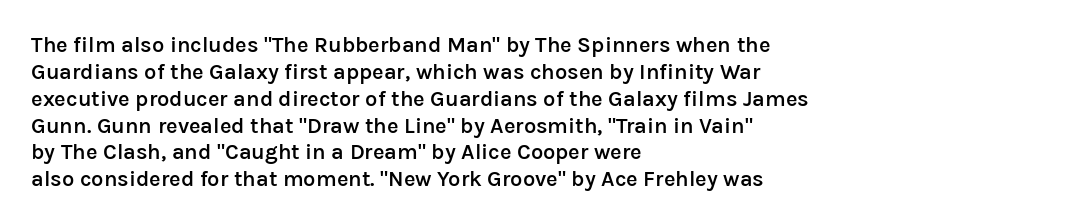
Q: Is the text bold? A: Semi-bold.
Q: Is the text italic (slanted)? A: No, it is upright.
Q: Is the text underlined? A: No.
Q: How is the paragraph aligned? A: Left-aligned.
Q: Is the spacing between letters normal or unusually wide? A: Normal.
